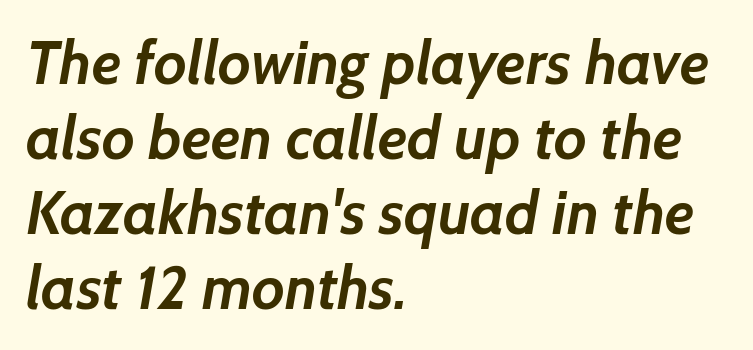
Q: Is the text bold? A: Yes.
Q: Is the typeface a serif or a sans-serif typeface? A: Sans-serif.
Q: Is the text underlined? A: No.
Q: How is the paragraph aligned? A: Left-aligned.
Q: Is the spacing between letters normal or unusually wide? A: Normal.
Q: Is the spacing between lines tight, normal or loose? A: Normal.
Q: Width (condensed, normal, or wide)? A: Normal.
Q: Stroke contrast? A: Low.
Q: x-height? A: Medium.
Q: Monospaced? A: No.
